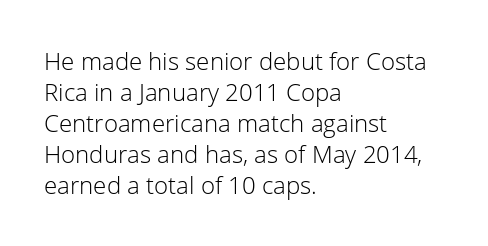
These lines keep a tight, regular rhythm from letter to letter. Notice how descenders clear the ascenders below comfortably — that's standard leading. These lines were composed using upright roman letters. One-word summary of the alignment: left. Nobody drew a line under any word here. The typesetting does not lean heavy: it is not bold.
